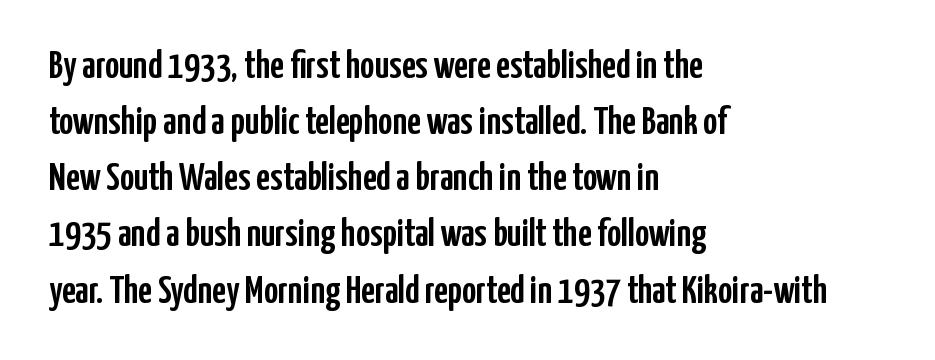
The line texture is even and compact thanks to regular tracking. The letters stand straight up with perfectly vertical stems. Caption: multi-line text, flush left, ragged right. Each new line begins a customary step beneath the previous one. The words here are not underlined.
